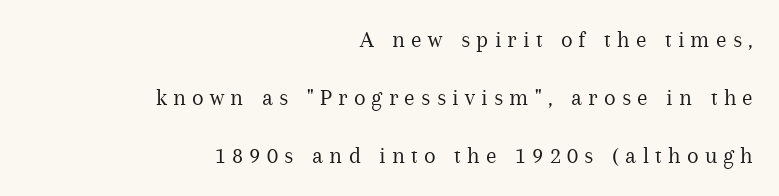
{"italic": "no", "bold": "no", "underline": "no", "align": "right", "line_spacing": "loose", "line_spacing_ratio": 2.42, "letter_spacing": "wide", "letter_spacing_em": 0.26, "glyph_px": 24}
